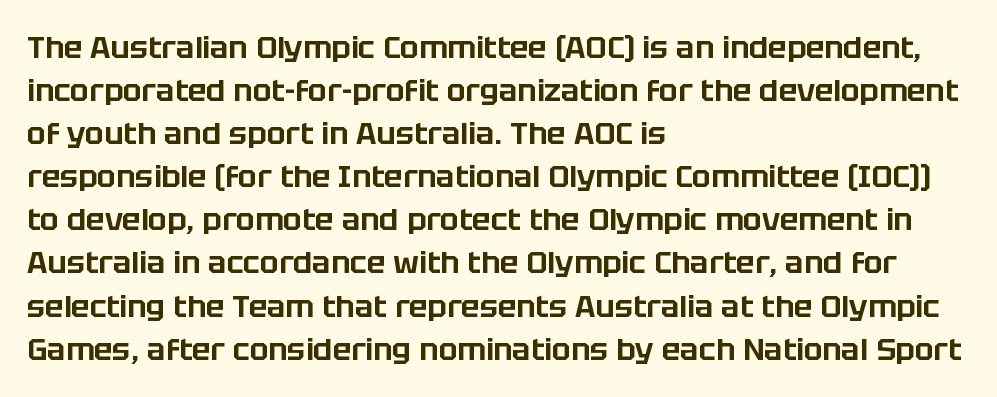
{"serif": "no", "italic": "no", "width": "normal", "stroke_contrast": "low", "x_height": "large", "monospaced": "no", "underline": "no", "align": "left", "line_spacing": "normal", "line_spacing_ratio": 1.39, "letter_spacing": "normal", "letter_spacing_em": 0.0, "glyph_px": 31}
